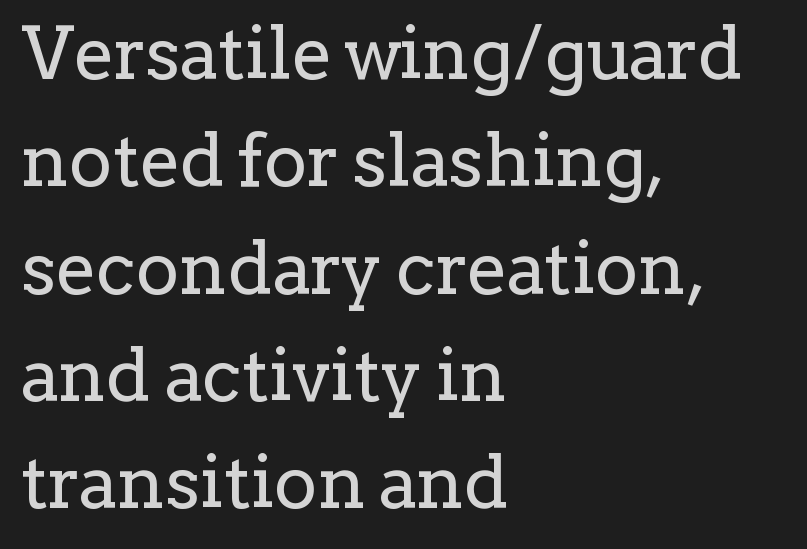
The letters advance in unequal steps, a hallmark of proportional type. Every stem runs plumb, perpendicular to the baseline. Descender tails drop into unmarked territory. Look at the tracking — it's just the regular setting, nothing added. To sum up the face: it has serifs.
